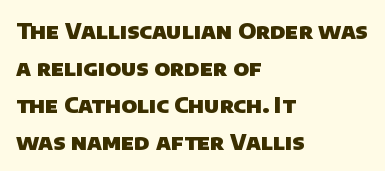
Q: Is the text bold? A: Yes.
Q: Is the text underlined? A: No.
Q: How is the paragraph aligned? A: Left-aligned.
Q: Is the spacing between letters normal or unusually wide? A: Normal.
Q: Is the spacing between lines tight, normal or loose? A: Normal.
